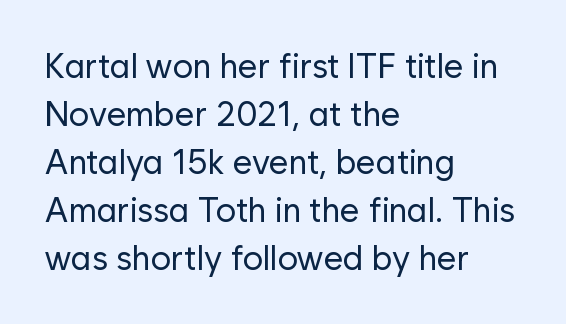
{"serif": "no", "italic": "no", "bold": "no", "weight": "regular", "width": "normal", "stroke_contrast": "low", "x_height": "medium", "monospaced": "no", "underline": "no", "align": "left", "line_spacing": "normal", "line_spacing_ratio": 1.41, "letter_spacing": "normal", "letter_spacing_em": 0.0, "glyph_px": 34}
